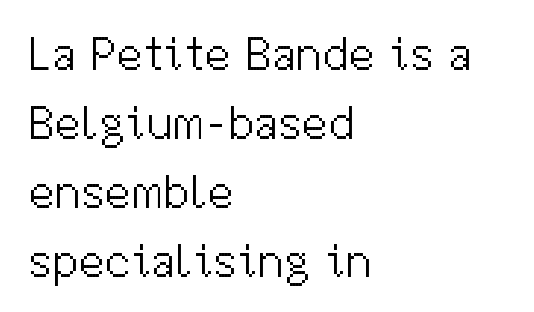
{"serif": "no", "italic": "no", "bold": "no", "weight": "light", "width": "normal", "stroke_contrast": "medium", "x_height": "medium", "monospaced": "no", "underline": "no", "align": "left", "line_spacing": "normal", "line_spacing_ratio": 1.47, "letter_spacing": "normal", "letter_spacing_em": 0.0, "glyph_px": 47}
